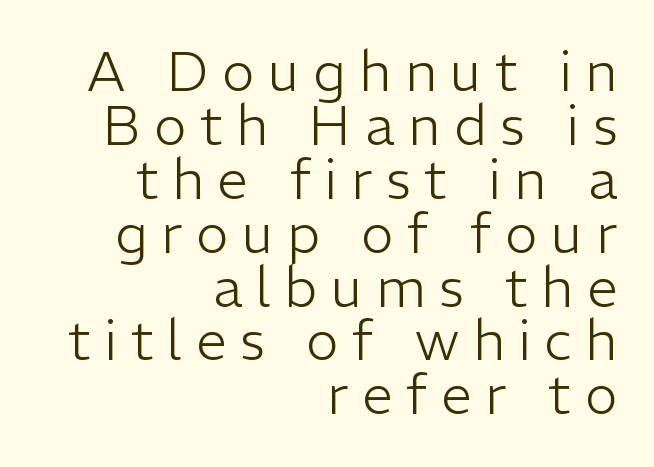
These lines are set flush right with a ragged left edge. This is sans-serif lettering, the kind often seen on screens and signage. Has an underline been added? It has not. Characters remain perfectly vertical along every line.
